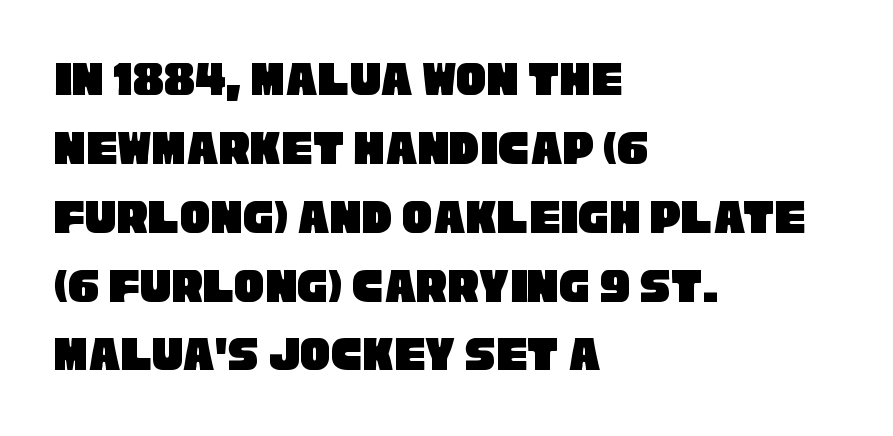
This sample is left-justified, so line endings fall wherever the words run out. The tracking reads as untouched default to a designer's eye. The rendering uses natural spacing where letterforms have individual widths. The foot of each line stays bare and open. In terms of leading, this rendering sits right in the middle. To sum up the face: it is a sans, with no serifs.
